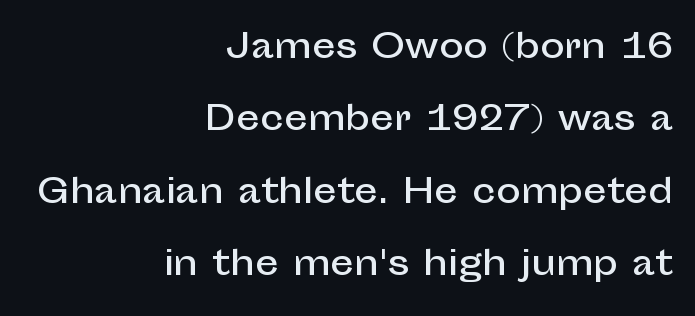
The image shows 33 px sans-serif type, upright; set right-aligned, loose line spacing (2.19x), normal letter spacing, not underlined; low stroke contrast and a medium x-height.
